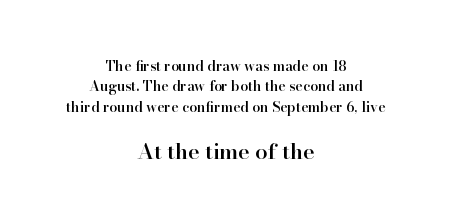
The type is set solid horizontally, with unmodified tracking. This is moderately heavy type, rendered in semibold. Block two is the big one; block one sits smaller above it. The glyphs are unaccompanied by any horizontal stroke below them. The letters stand straight up with perfectly vertical stems.
